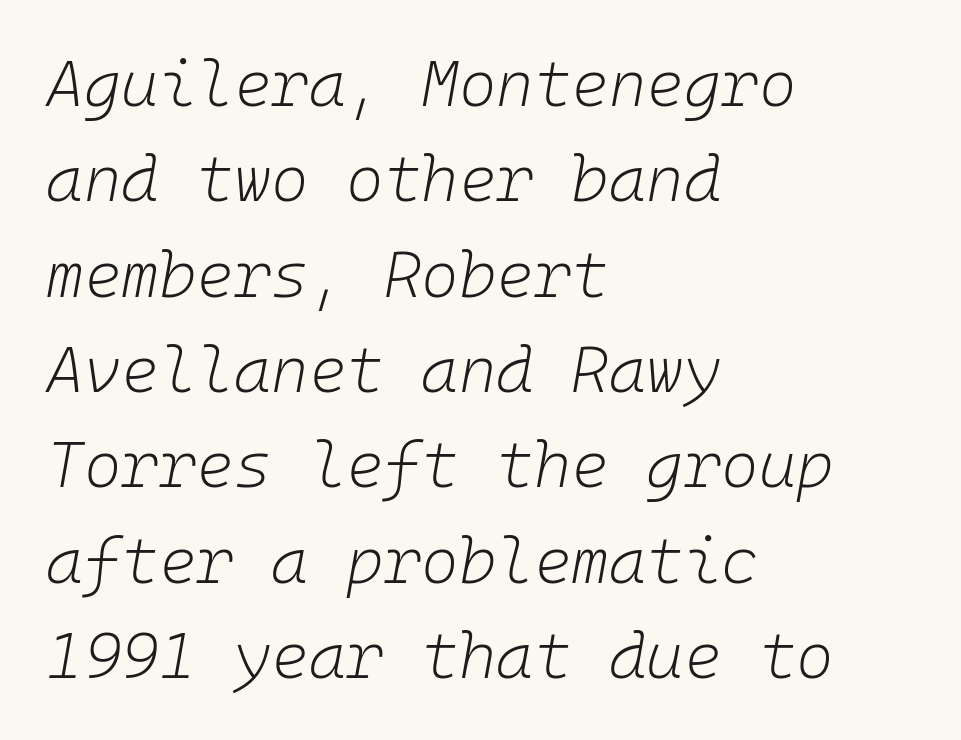
Q: Is the text bold? A: No.
Q: Is the text italic (slanted)? A: Yes, it leans right by about 10 degrees.
Q: Is the text underlined? A: No.
Q: How is the paragraph aligned? A: Left-aligned.
Q: Is the spacing between letters normal or unusually wide? A: Normal.
Q: Is the spacing between lines tight, normal or loose? A: Normal.
Q: Width (condensed, normal, or wide)? A: Normal.
Q: Stroke contrast? A: Low.
Q: x-height? A: Medium.
Q: Monospaced? A: Yes.
